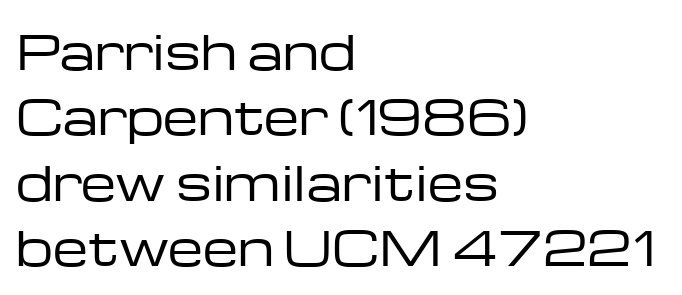
{"serif": "no", "italic": "no", "bold": "no", "weight": "regular", "width": "wide", "stroke_contrast": "low", "x_height": "medium", "monospaced": "no", "underline": "no", "align": "left", "line_spacing": "normal", "line_spacing_ratio": 1.42, "letter_spacing": "normal", "letter_spacing_em": 0.0, "glyph_px": 46}
